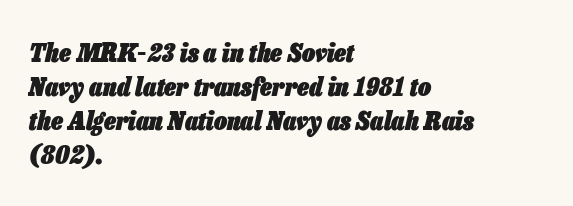
The image shows 26 px bold type, italic (leaning right); set left-aligned, normal line spacing (1.31x), normal letter spacing, not underlined.
